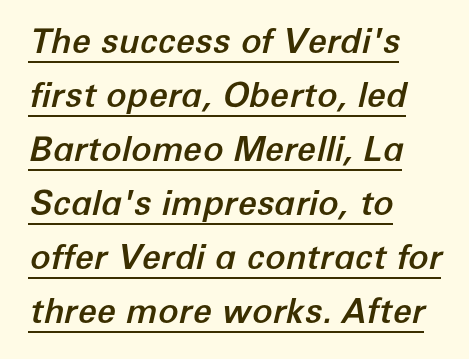
Q: Is the text italic (slanted)? A: Yes, it leans right by about 12 degrees.
Q: Is the text underlined? A: Yes.
Q: How is the paragraph aligned? A: Left-aligned.
Q: Is the spacing between letters normal or unusually wide? A: Normal.
Q: Is the spacing between lines tight, normal or loose? A: Normal.
Q: Width (condensed, normal, or wide)? A: Normal.
Q: Stroke contrast? A: Low.
Q: x-height? A: Medium.
Q: Monospaced? A: No.
